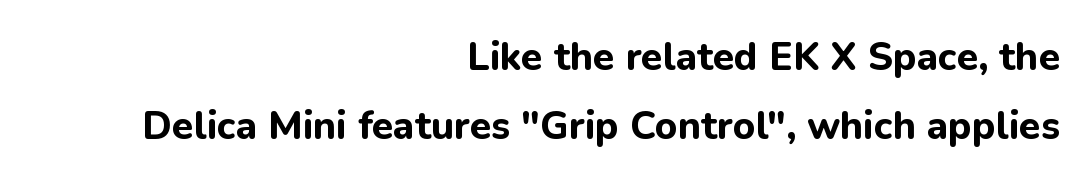
The image shows 39 px bold sans-serif type, upright; set right-aligned, line spacing 1.78x, normal letter spacing, not underlined; low stroke contrast and a medium x-height.
